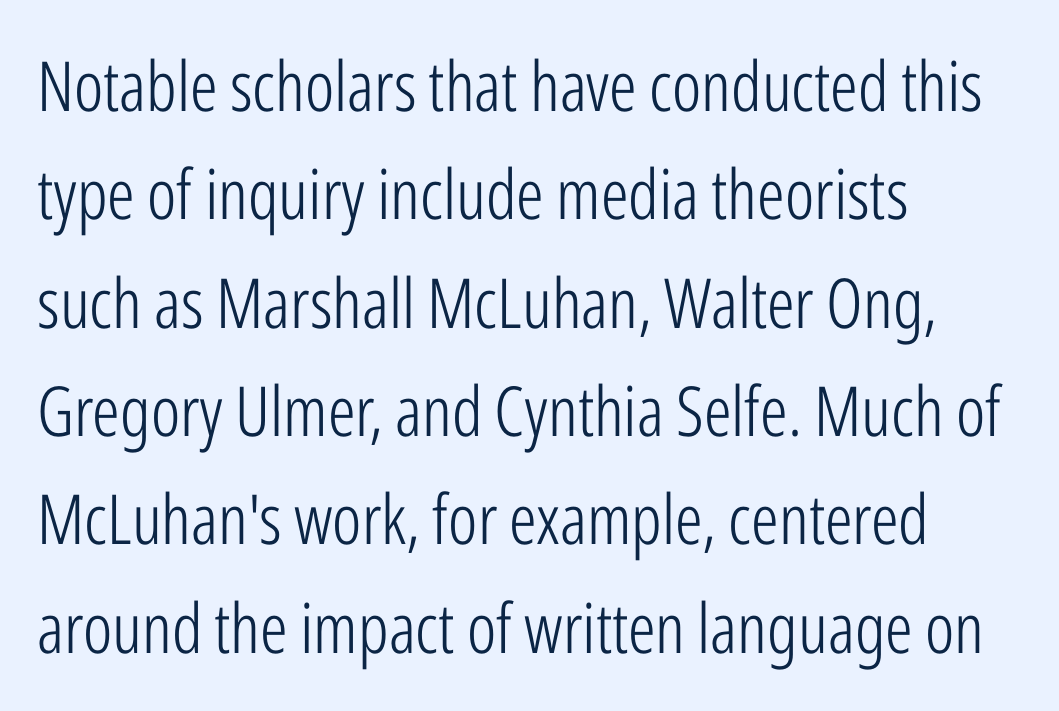
Q: Is the text bold? A: No.
Q: Is the text italic (slanted)? A: No, it is upright.
Q: Is the typeface a serif or a sans-serif typeface? A: Sans-serif.
Q: Is the text underlined? A: No.
Q: How is the paragraph aligned? A: Left-aligned.
Q: Is the spacing between letters normal or unusually wide? A: Normal.
Q: Is the spacing between lines tight, normal or loose? A: Normal.
Q: Width (condensed, normal, or wide)? A: Condensed.
Q: Stroke contrast? A: Low.
Q: x-height? A: Medium.
Q: Monospaced? A: No.
